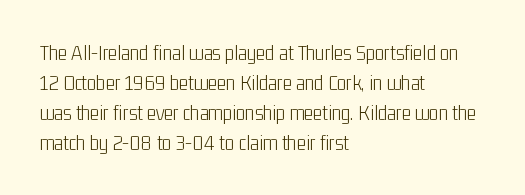
The image shows 22 px text type, upright; set left-aligned, normal line spacing (1.36x), normal letter spacing, not underlined.
